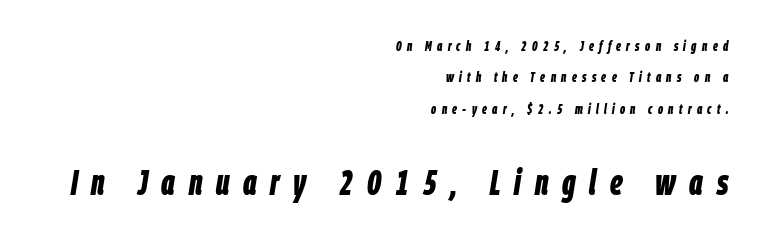
{"italic": "yes", "lean": "right", "slant_degrees": 9, "bold": "yes", "weight": "bold", "width": "condensed", "stroke_contrast": "low", "x_height": "large", "monospaced": "no", "underline": "no", "align": "right", "line_spacing": "loose", "line_spacing_ratio": 2.24, "letter_spacing": "wide", "letter_spacing_em": 0.38, "larger_block": "second", "size_ratio": 2.57, "glyph_px": 36}
